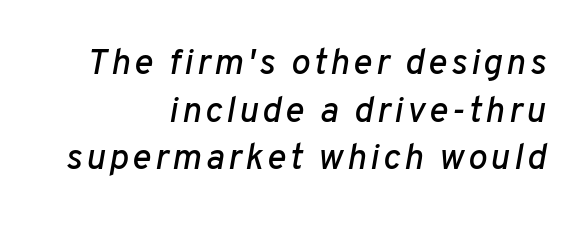
{"italic": "yes", "lean": "right", "slant_degrees": 10, "width": "normal", "stroke_contrast": "low", "x_height": "medium", "monospaced": "no", "underline": "no", "align": "right", "line_spacing": "normal", "line_spacing_ratio": 1.32, "glyph_px": 36}
